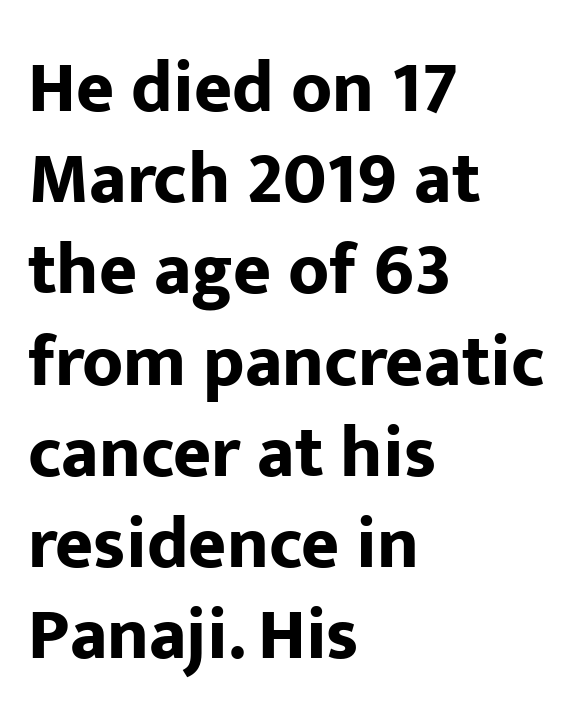
Q: Is the text bold? A: Yes.
Q: Is the text italic (slanted)? A: No, it is upright.
Q: Is the typeface a serif or a sans-serif typeface? A: Sans-serif.
Q: Is the text underlined? A: No.
Q: How is the paragraph aligned? A: Left-aligned.
Q: Is the spacing between letters normal or unusually wide? A: Normal.
Q: Is the spacing between lines tight, normal or loose? A: Normal.
Q: Width (condensed, normal, or wide)? A: Normal.
Q: Stroke contrast? A: Low.
Q: x-height? A: Medium.
Q: Monospaced? A: No.
